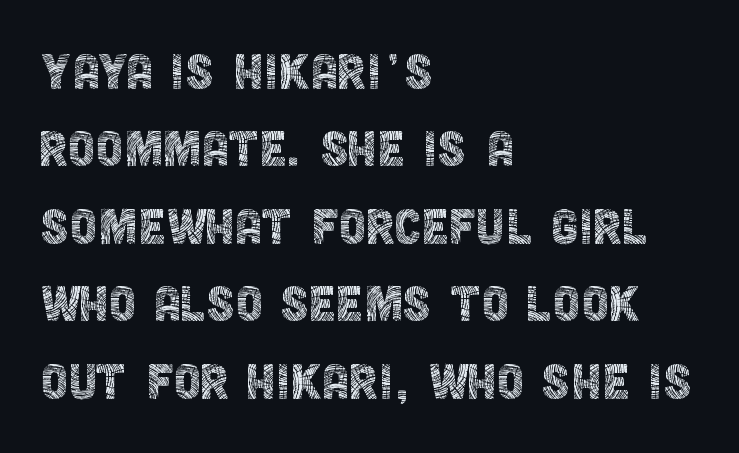
Any mark beneath the type? The region is blank. The cut favours lightness, reaching ordinary text weight at its darkest. A sans-serif font was chosen for this passage. Horizontally, the lines are justified to the leading edge only. In terms of leading, this rendering sits right in the middle. The passage shown has conventional tracking throughout.
